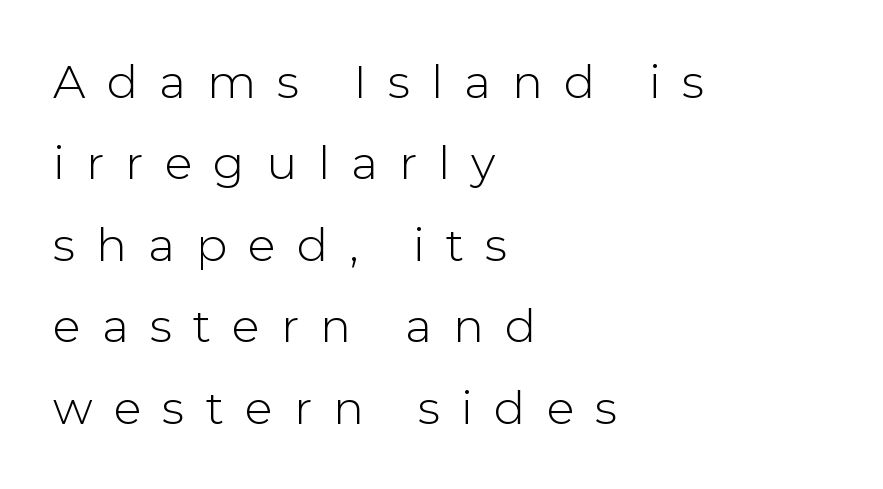
{"serif": "no", "italic": "no", "bold": "no", "weight": "light", "width": "normal", "stroke_contrast": "low", "x_height": "medium", "monospaced": "no", "underline": "no", "align": "left", "line_spacing_ratio": 1.77, "letter_spacing": "wide", "letter_spacing_em": 0.46, "glyph_px": 46}
